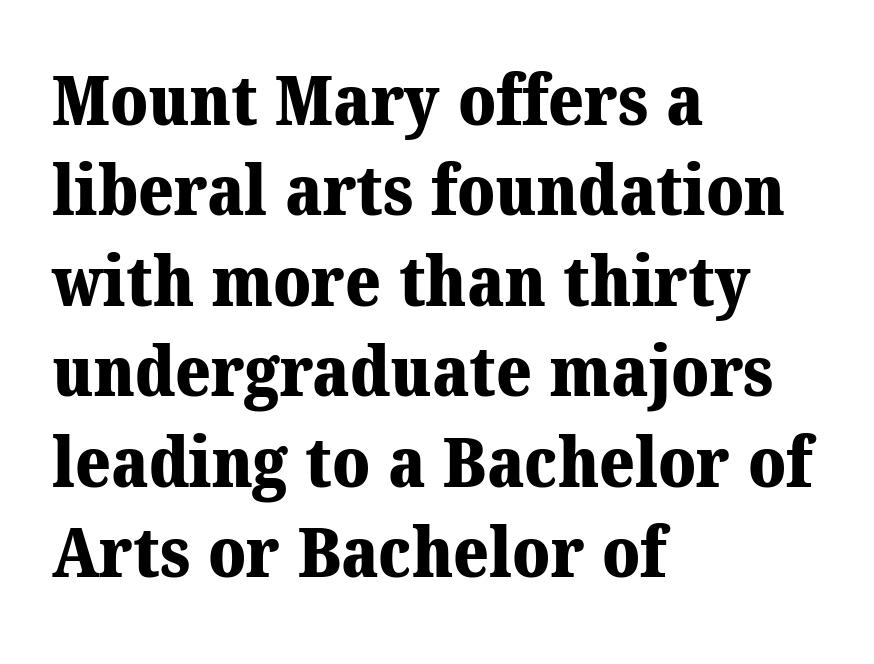
The image shows 68 px heavy serif type; set left-aligned, normal line spacing (1.33x), normal letter spacing, not underlined; medium stroke contrast and a medium x-height.
